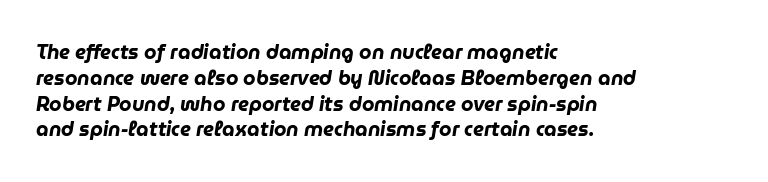
{"italic": "yes", "lean": "right", "slant_degrees": 9, "bold": "yes", "underline": "no", "align": "left", "line_spacing": "normal", "line_spacing_ratio": 1.29, "letter_spacing": "normal", "letter_spacing_em": 0.0, "glyph_px": 20}
